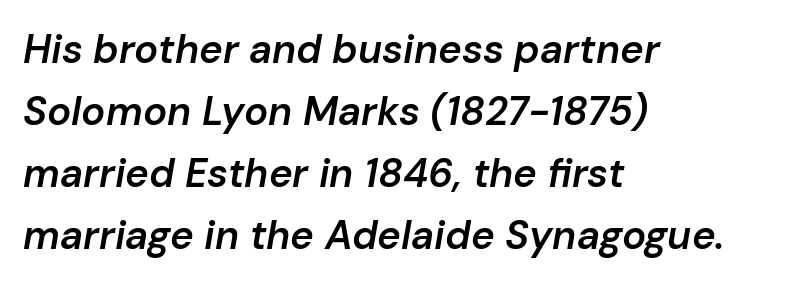
The image shows 40 px semibold type, italic (leaning right); set left-aligned, normal line spacing (1.55x), normal letter spacing, not underlined; low stroke contrast and a medium x-height.
